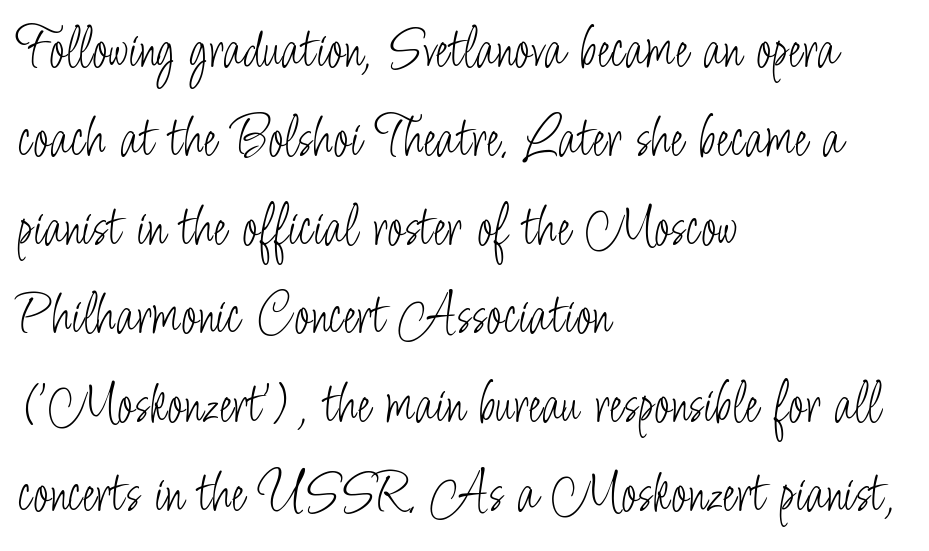
The image shows 60 px light, condensed sans-serif type; set left-aligned, normal line spacing (1.48x), normal letter spacing, not underlined; low stroke contrast and a small x-height.
